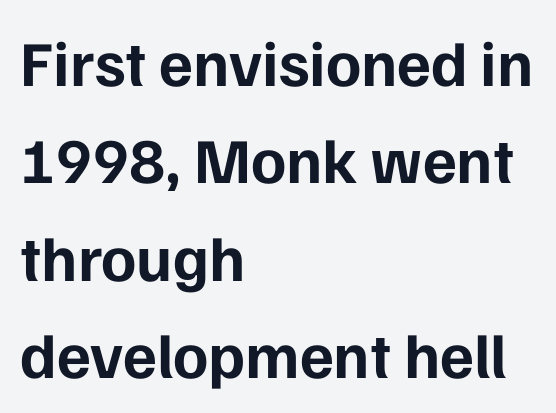
The typeface chosen for these lines omits serifs. The type sits square on the baseline with zero lean. Think of a printed novel: that variable character pitch is what you see here. The rendering uses a bold face; every stroke is thick and dark.
